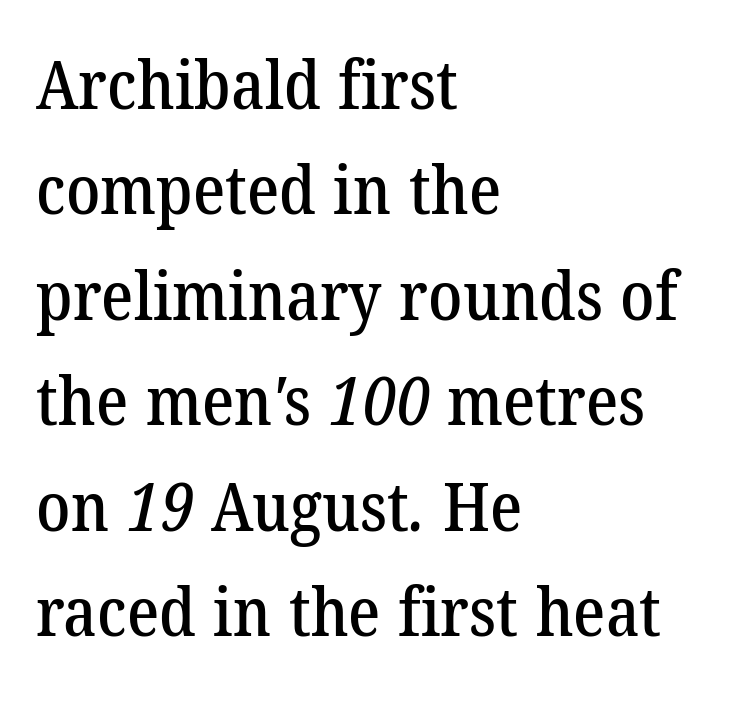
{"serif": "yes", "width": "normal", "stroke_contrast": "low", "x_height": "medium", "monospaced": "no", "underline": "no", "align": "left", "line_spacing": "normal", "line_spacing_ratio": 1.55, "letter_spacing": "normal", "letter_spacing_em": 0.0, "glyph_px": 68}
